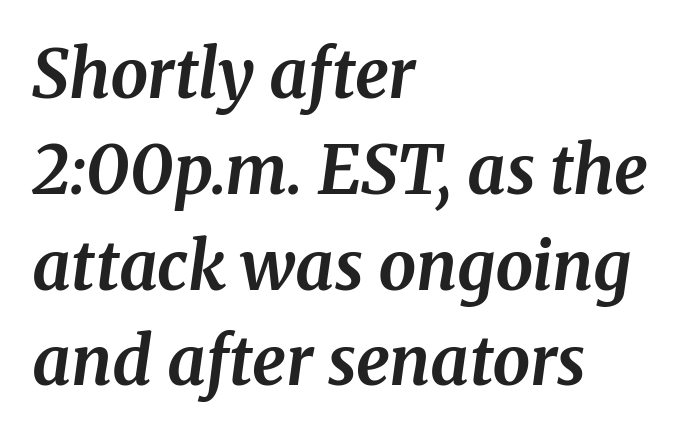
Q: Is the text bold? A: Yes.
Q: Is the text italic (slanted)? A: Yes, it leans right by about 8 degrees.
Q: Is the typeface a serif or a sans-serif typeface? A: Serif.
Q: Is the text underlined? A: No.
Q: How is the paragraph aligned? A: Left-aligned.
Q: Is the spacing between letters normal or unusually wide? A: Normal.
Q: Is the spacing between lines tight, normal or loose? A: Normal.
Q: Width (condensed, normal, or wide)? A: Normal.
Q: Stroke contrast? A: Medium.
Q: x-height? A: Medium.
Q: Monospaced? A: No.
